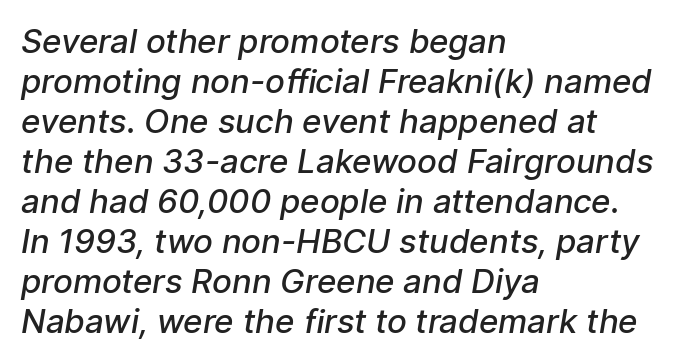
Q: Is the text bold? A: Semi-bold.
Q: Is the typeface a serif or a sans-serif typeface? A: Sans-serif.
Q: Is the text underlined? A: No.
Q: How is the paragraph aligned? A: Left-aligned.
Q: Is the spacing between letters normal or unusually wide? A: Normal.
Q: Width (condensed, normal, or wide)? A: Normal.
Q: Stroke contrast? A: Low.
Q: x-height? A: Medium.
Q: Monospaced? A: No.
